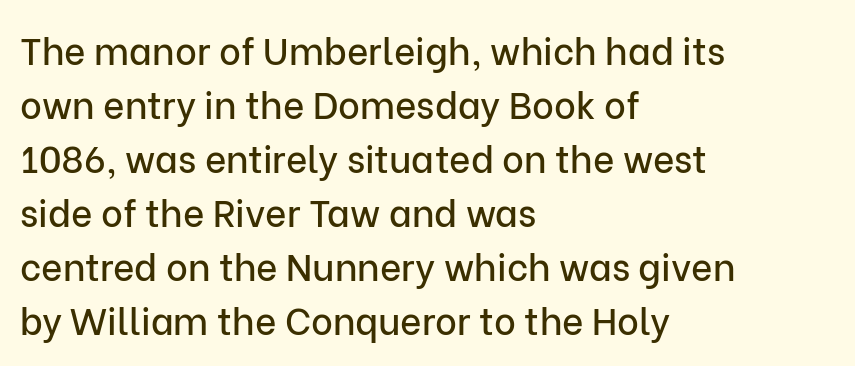
Q: Is the text italic (slanted)? A: No, it is upright.
Q: Is the typeface a serif or a sans-serif typeface? A: Sans-serif.
Q: Is the text underlined? A: No.
Q: How is the paragraph aligned? A: Left-aligned.
Q: Is the spacing between letters normal or unusually wide? A: Normal.
Q: Is the spacing between lines tight, normal or loose? A: Normal.
Q: Width (condensed, normal, or wide)? A: Normal.
Q: Stroke contrast? A: Low.
Q: x-height? A: Medium.
Q: Monospaced? A: No.
